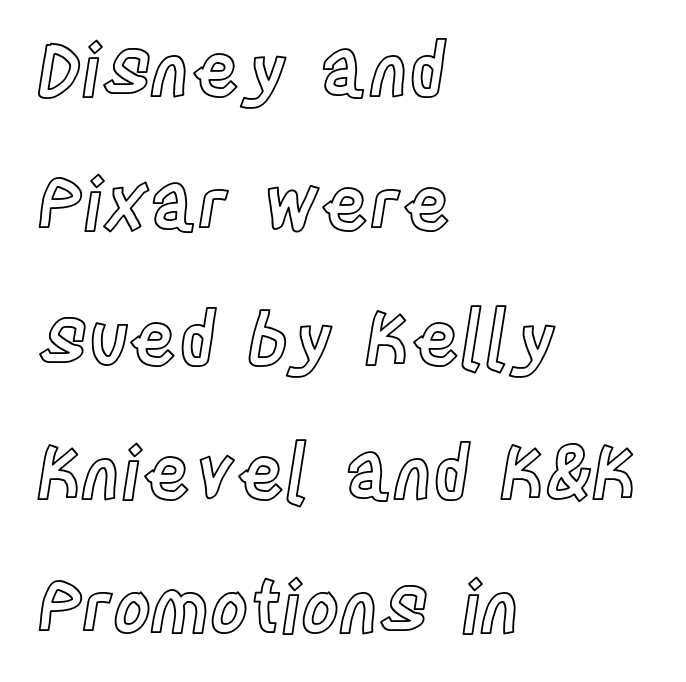
{"width": "condensed", "x_height": "large", "monospaced": "no", "underline": "no", "align": "left", "line_spacing_ratio": 1.84, "letter_spacing": "normal", "letter_spacing_em": 0.0, "glyph_px": 73}
